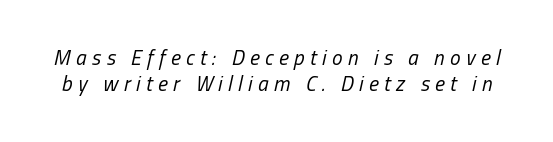
The image shows 21 px text type, italic (leaning right); set line spacing 1.24x, unusually wide letter spacing (+0.26 em), not underlined.
